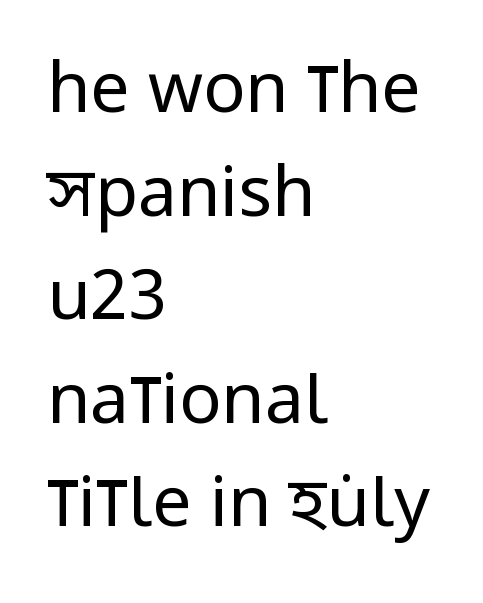
The image shows 70 px regular-weight, condensed sans-serif type, upright; set left-aligned, normal line spacing (1.48x), normal letter spacing, not underlined; low stroke contrast and a large x-height.
